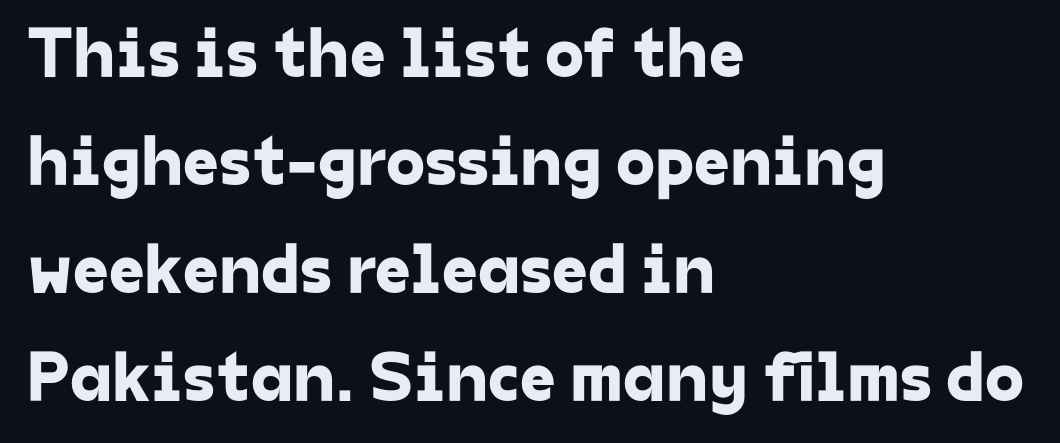
{"serif": "no", "width": "normal", "stroke_contrast": "low", "x_height": "medium", "monospaced": "no", "underline": "no", "align": "left", "line_spacing": "normal", "line_spacing_ratio": 1.52, "letter_spacing": "normal", "letter_spacing_em": 0.0, "glyph_px": 71}
